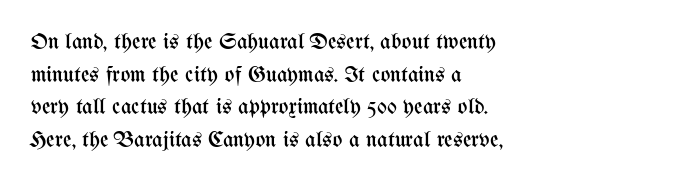
Q: Is the text bold? A: No.
Q: Is the text italic (slanted)? A: No, it is upright.
Q: Is the text underlined? A: No.
Q: How is the paragraph aligned? A: Left-aligned.
Q: Is the spacing between letters normal or unusually wide? A: Normal.
Q: Is the spacing between lines tight, normal or loose? A: Normal.
